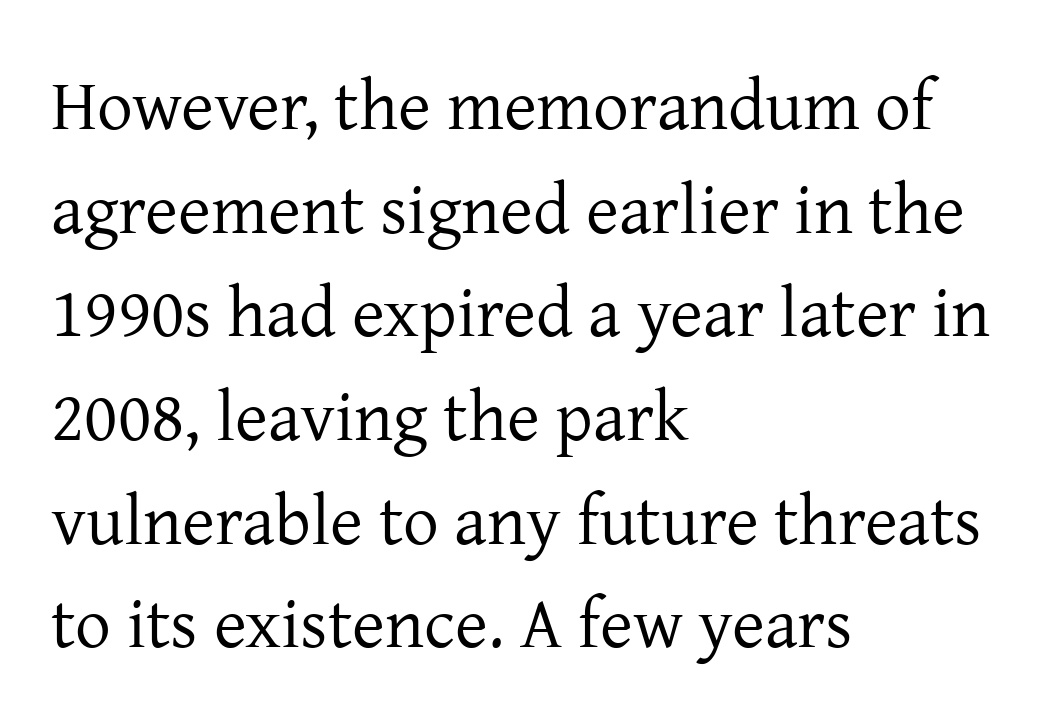
{"serif": "yes", "italic": "no", "bold": "no", "weight": "regular", "width": "normal", "stroke_contrast": "low", "x_height": "medium", "monospaced": "no", "underline": "no", "align": "left", "line_spacing": "normal", "line_spacing_ratio": 1.46, "letter_spacing": "normal", "letter_spacing_em": 0.0, "glyph_px": 71}
